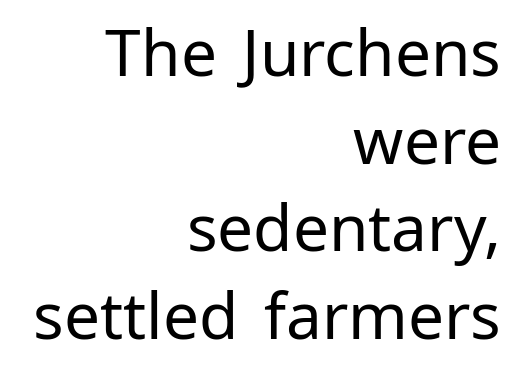
The image shows 64 px regular-weight sans-serif type, upright; set right-aligned, normal line spacing (1.37x), normal letter spacing, not underlined; low stroke contrast and a medium x-height.
